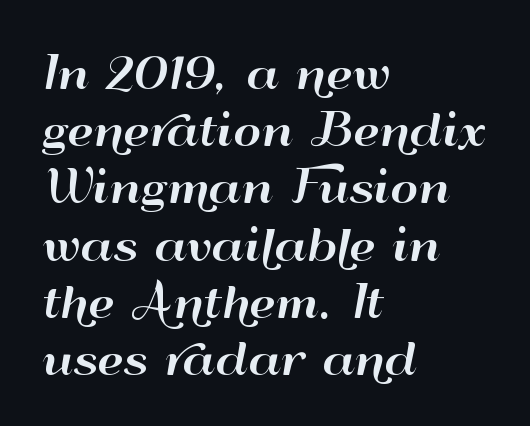
How are the letters spaced? Ordinarily, with no added tracking. This sample has the flowing, uneven cadence of proportional lettering. The text block is weighted toward the left margin, trailing off unevenly rightward. How would I describe the line gaps? Plain and ordinary. Observe the absence of serifs on each vertical stroke in this sample.
